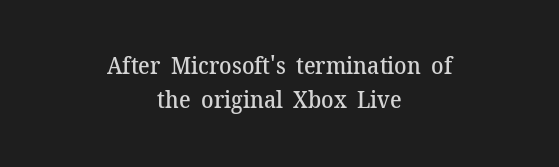
A semibold gives these letters moderate extra thickness, short of bold. Each word holds together tightly as a unit, with standard inter-letter gaps. The rendering uses a moderate line-height, typical for paragraphs. These lines stack symmetrically, like a column narrowing and widening about its center. Rendered with straight, roman letterforms. A clean baseline with only descenders dipping below it.
